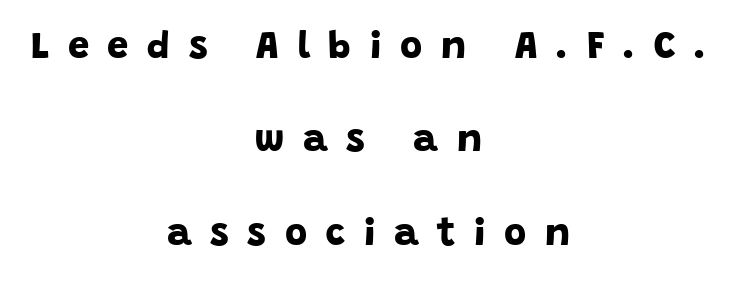
The characters look thick and weighty, a clear bold. The passage shown is typed in a proportional face where columns would drift. No feet cap the strokes, marking this as sans-serif type. Descenders are the only things crossing below the line.
